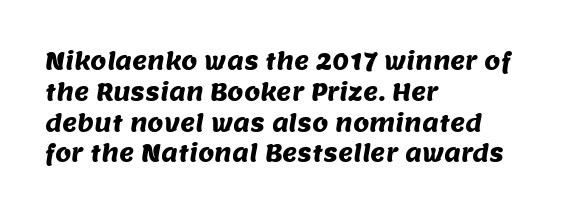
Q: Is the text underlined? A: No.
Q: How is the paragraph aligned? A: Left-aligned.
Q: Is the spacing between letters normal or unusually wide? A: Normal.
Q: Is the spacing between lines tight, normal or loose? A: Normal.
